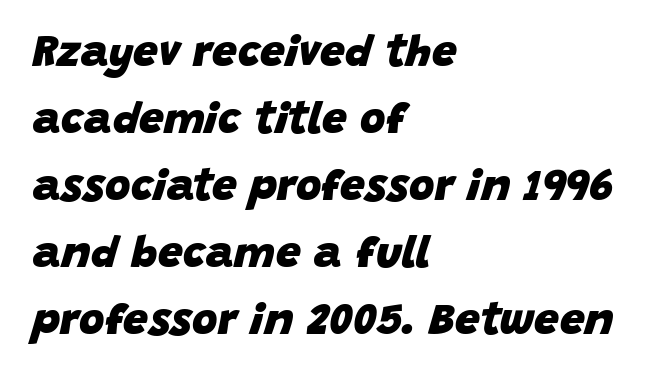
Q: Is the text bold? A: Yes.
Q: Is the text italic (slanted)? A: Yes, it leans right by about 15 degrees.
Q: Is the text underlined? A: No.
Q: How is the paragraph aligned? A: Left-aligned.
Q: Is the spacing between letters normal or unusually wide? A: Normal.
Q: Is the spacing between lines tight, normal or loose? A: Normal.
Q: Width (condensed, normal, or wide)? A: Normal.
Q: Stroke contrast? A: Low.
Q: x-height? A: Large.
Q: Monospaced? A: No.
